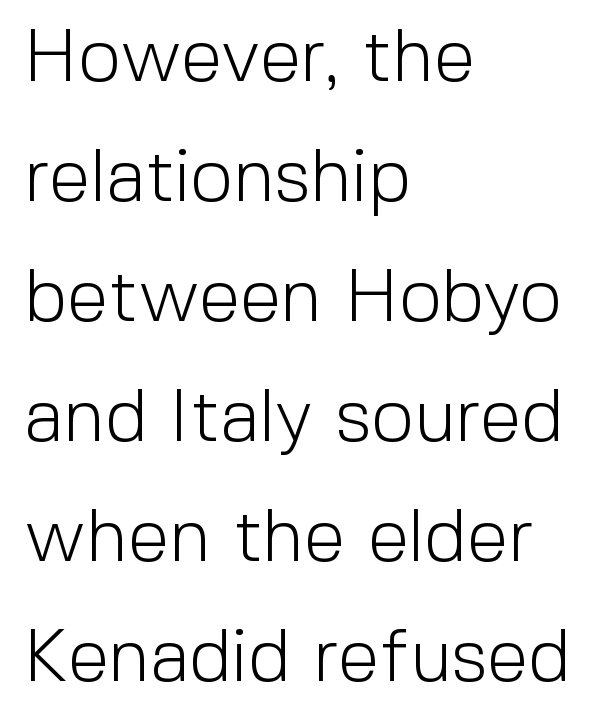
{"serif": "no", "italic": "no", "bold": "no", "weight": "light", "width": "normal", "x_height": "medium", "monospaced": "no", "underline": "no", "align": "left", "line_spacing": "normal", "line_spacing_ratio": 1.6, "letter_spacing": "normal", "letter_spacing_em": 0.0, "glyph_px": 75}
